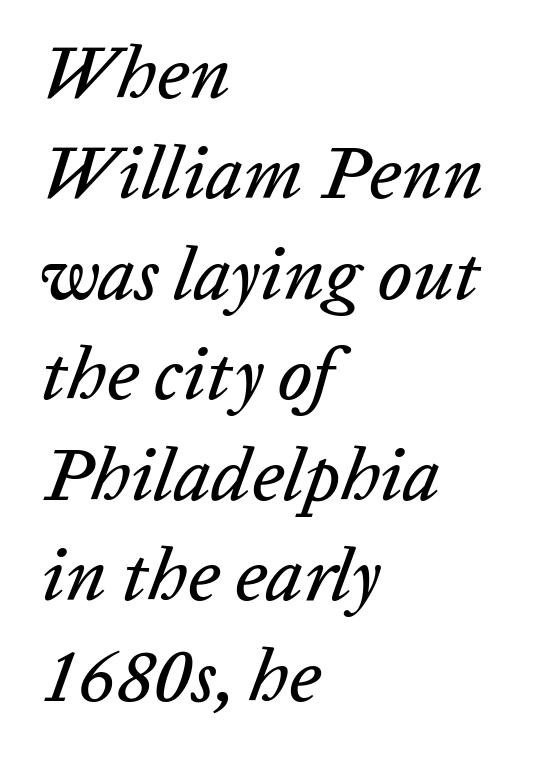
{"italic": "yes", "lean": "right", "slant_degrees": 20, "width": "normal", "stroke_contrast": "low", "x_height": "medium", "monospaced": "no", "underline": "no", "align": "left", "line_spacing": "normal", "line_spacing_ratio": 1.34, "letter_spacing": "normal", "letter_spacing_em": 0.0, "glyph_px": 75}
